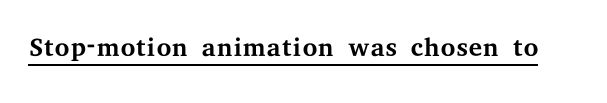
Q: Is the text bold? A: No.
Q: Is the text italic (slanted)? A: No, it is upright.
Q: Is the typeface a serif or a sans-serif typeface? A: Serif.
Q: Is the text underlined? A: Yes.
Q: Is the spacing between letters normal or unusually wide? A: Normal.
Q: Width (condensed, normal, or wide)? A: Wide.
Q: Stroke contrast? A: Medium.
Q: x-height? A: Medium.
Q: Monospaced? A: No.
